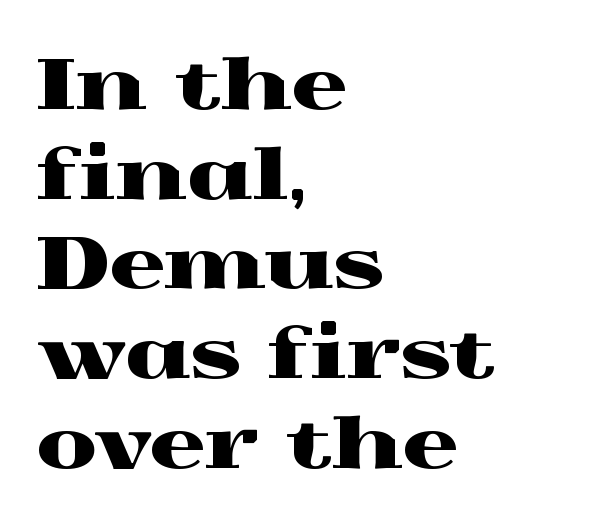
Q: Is the text italic (slanted)? A: No, it is upright.
Q: Is the typeface a serif or a sans-serif typeface? A: Serif.
Q: Is the text underlined? A: No.
Q: How is the paragraph aligned? A: Left-aligned.
Q: Is the spacing between letters normal or unusually wide? A: Normal.
Q: Is the spacing between lines tight, normal or loose? A: Normal.
Q: Width (condensed, normal, or wide)? A: Wide.
Q: x-height? A: Medium.
Q: Monospaced? A: No.
